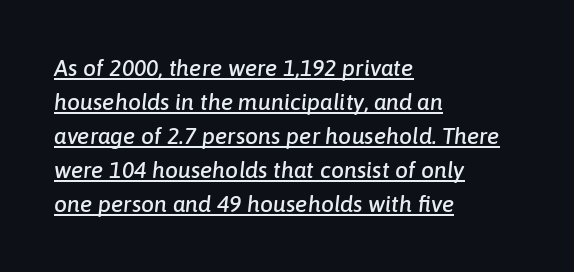
Q: Is the text italic (slanted)? A: Yes, it leans right by about 6 degrees.
Q: Is the text underlined? A: Yes.
Q: How is the paragraph aligned? A: Left-aligned.
Q: Is the spacing between letters normal or unusually wide? A: Normal.
Q: Is the spacing between lines tight, normal or loose? A: Normal.
